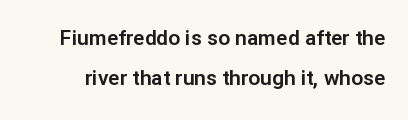
How would I describe the line gaps? Wide and relaxed. Just letters on the line, the space beneath them empty. This rendering leaves character spacing at its baseline value. The font's upright variant was chosen for this text.
